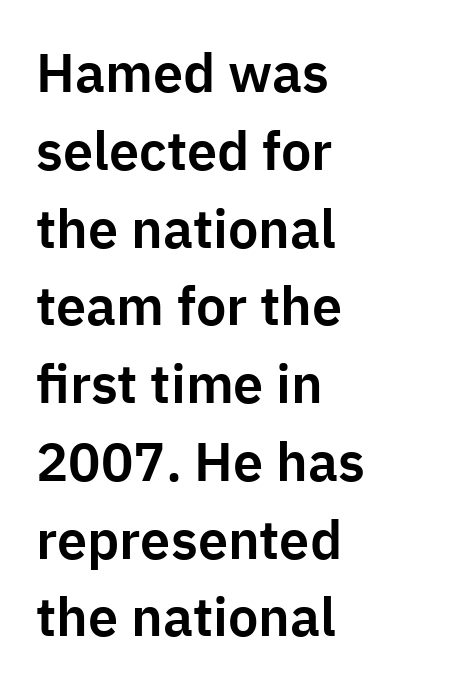
Q: Is the text italic (slanted)? A: No, it is upright.
Q: Is the typeface a serif or a sans-serif typeface? A: Sans-serif.
Q: Is the text underlined? A: No.
Q: How is the paragraph aligned? A: Left-aligned.
Q: Is the spacing between letters normal or unusually wide? A: Normal.
Q: Is the spacing between lines tight, normal or loose? A: Normal.
Q: Width (condensed, normal, or wide)? A: Normal.
Q: Stroke contrast? A: Low.
Q: x-height? A: Medium.
Q: Monospaced? A: No.
